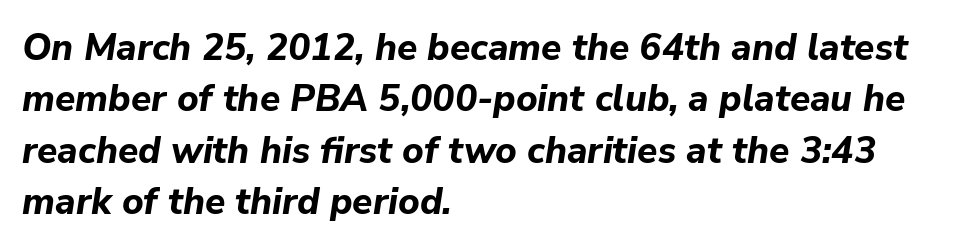
Q: Is the text bold? A: Yes.
Q: Is the text italic (slanted)? A: Yes, it leans right by about 9 degrees.
Q: Is the text underlined? A: No.
Q: How is the paragraph aligned? A: Left-aligned.
Q: Is the spacing between letters normal or unusually wide? A: Normal.
Q: Is the spacing between lines tight, normal or loose? A: Normal.
Q: Width (condensed, normal, or wide)? A: Normal.
Q: Stroke contrast? A: Low.
Q: x-height? A: Medium.
Q: Monospaced? A: No.
